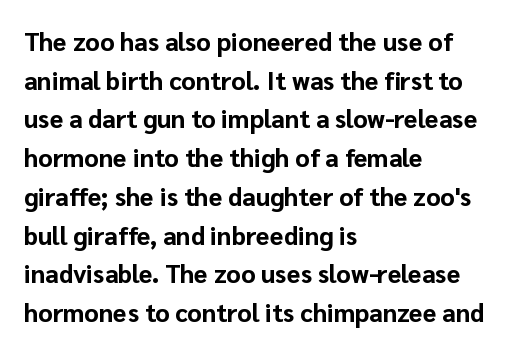
Lines of text with bare space underneath. Default kerning and tracking; the words read as compact shapes. Typeset ragged right — the left edge is the straight one. Regarding leading, the lines here are spaced in the standard way. Every stem runs plumb, perpendicular to the baseline.
